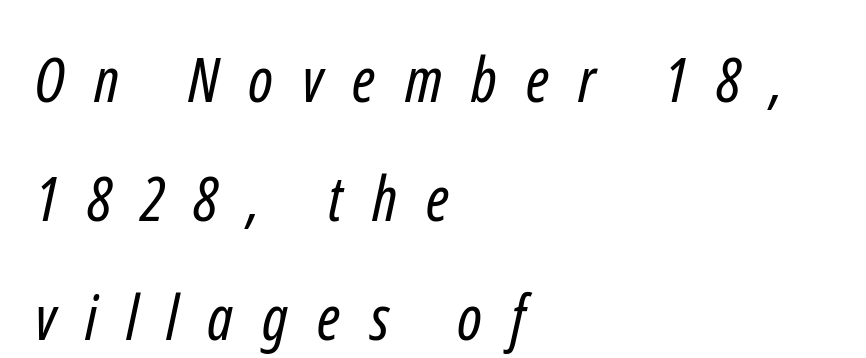
Substantial extra tracking has been applied to these lines. The letters look calm and open, with moderate or lighter stems. Rows of type keep a wide berth in the vertical direction. Each letter keeps its own natural width here, so spacing adapts to shape. Clear beneath every line of the passage.
